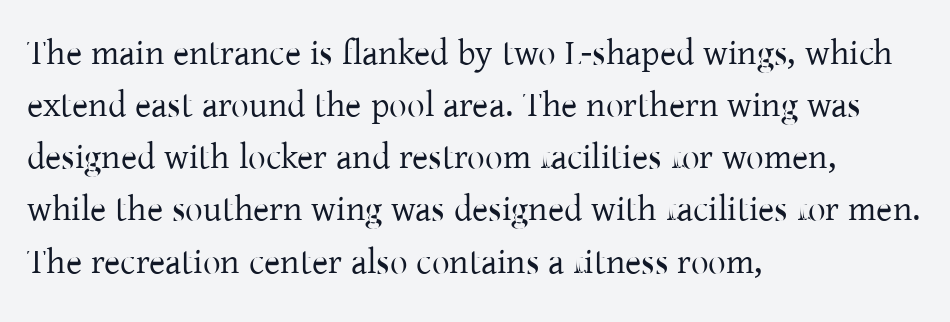
{"serif": "yes", "italic": "no", "bold": "no", "weight": "regular", "width": "normal", "stroke_contrast": "low", "x_height": "medium", "monospaced": "no", "underline": "no", "align": "left", "line_spacing": "normal", "line_spacing_ratio": 1.49, "letter_spacing": "normal", "letter_spacing_em": 0.0, "glyph_px": 35}
